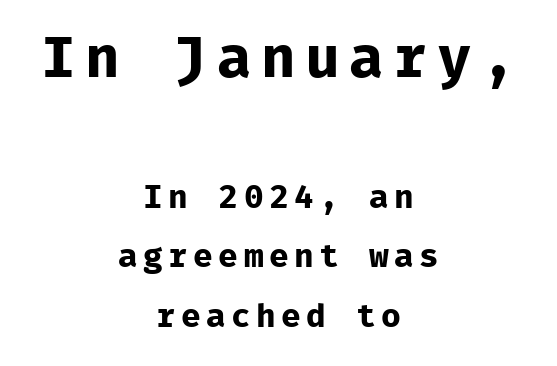
Look at the stroke-to-counter ratio: heavy, a bold. You get the large type first, then a drop to smaller type. The lines are quadded center. This is sans-serif lettering, the kind often seen on screens and signage.
